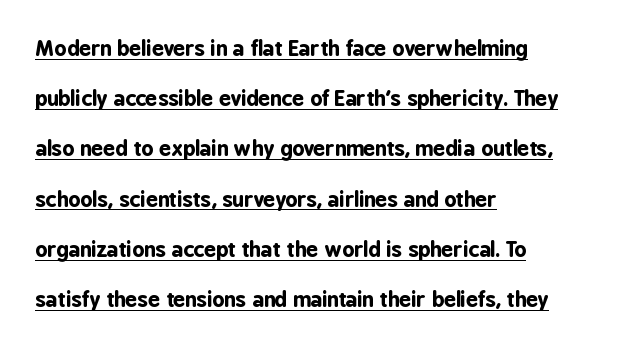
{"italic": "no", "bold": "yes", "underline": "yes", "align": "left", "line_spacing": "loose", "line_spacing_ratio": 2.39, "letter_spacing": "normal", "letter_spacing_em": 0.0, "glyph_px": 21}
